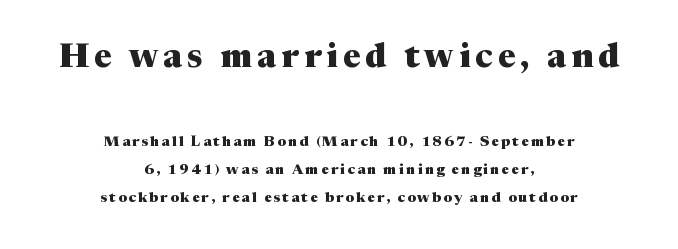
Compare the two chunks: the upper has the greater cap height. Typeset on center — no edge is straight. The rendering uses natural spacing where letterforms have individual widths. Compared with typical paragraphs, the rows here are farther apart. Check where the strokes stop: tiny serifs finish them off.
